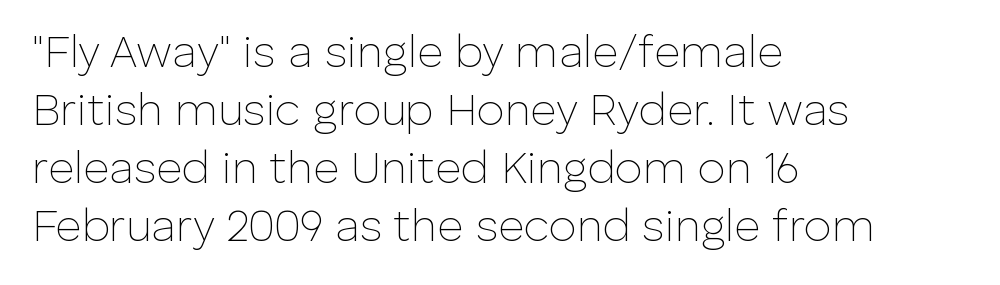
Q: Is the text bold? A: No.
Q: Is the text italic (slanted)? A: No, it is upright.
Q: Is the typeface a serif or a sans-serif typeface? A: Sans-serif.
Q: Is the text underlined? A: No.
Q: How is the paragraph aligned? A: Left-aligned.
Q: Is the spacing between letters normal or unusually wide? A: Normal.
Q: Is the spacing between lines tight, normal or loose? A: Normal.
Q: Width (condensed, normal, or wide)? A: Normal.
Q: Stroke contrast? A: Low.
Q: x-height? A: Medium.
Q: Monospaced? A: No.
